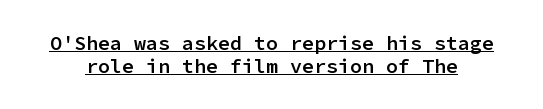
Short note: letters normally spaced. The typesetting leans somewhat heavy: a semibold. Each line of the rendering has a horizontal stroke beneath the glyphs. The leading is snug, giving the passage a crowded texture.
